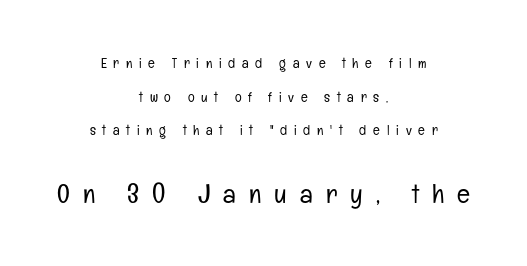
Q: Is the text bold? A: No.
Q: Is the text italic (slanted)? A: No, it is upright.
Q: Is the text underlined? A: No.
Q: How is the paragraph aligned? A: Centered.
Q: Is the spacing between letters normal or unusually wide? A: Unusually wide.
Q: Is the spacing between lines tight, normal or loose? A: Loose.
Q: Which block of text is set in a larger size, the first (top) or the second (bottom)? A: The second (bottom) one.
